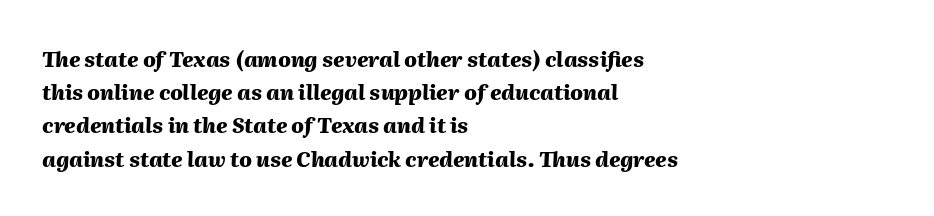
The image shows 21 px bold type, italic (leaning right); set left-aligned, normal line spacing (1.58x), normal letter spacing, not underlined.
